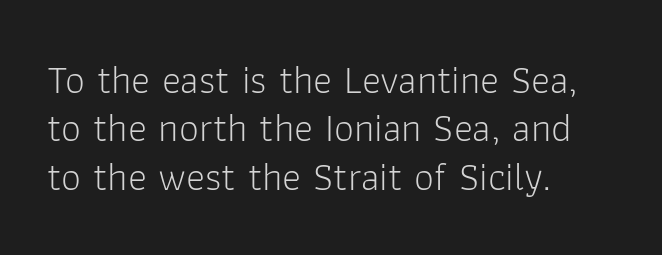
Q: Is the text bold? A: No.
Q: Is the text italic (slanted)? A: No, it is upright.
Q: Is the typeface a serif or a sans-serif typeface? A: Sans-serif.
Q: Is the text underlined? A: No.
Q: How is the paragraph aligned? A: Left-aligned.
Q: Is the spacing between letters normal or unusually wide? A: Normal.
Q: Width (condensed, normal, or wide)? A: Normal.
Q: Stroke contrast? A: Low.
Q: x-height? A: Medium.
Q: Monospaced? A: No.
